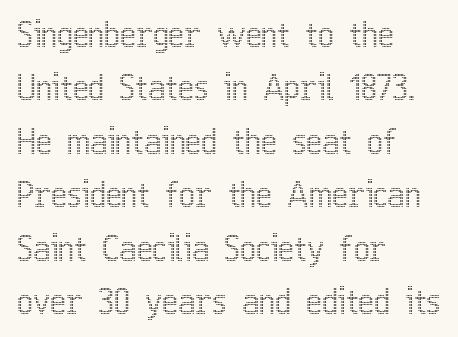
The letters advance in unequal steps, a hallmark of proportional type. The lettering holds an erect, upright posture throughout. This sample keeps an unexceptional amount of space between lines. Visually the block forms a straight wall on the left and a jagged coastline on the right.
